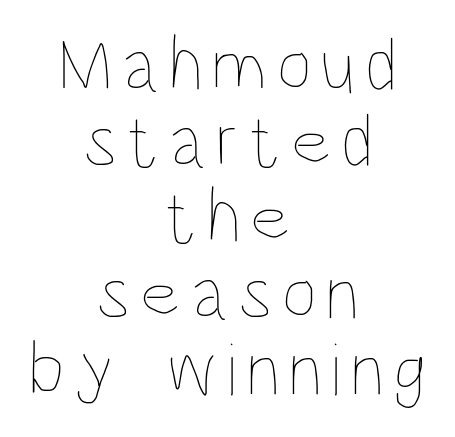
Q: Is the text bold? A: No.
Q: Is the text italic (slanted)? A: No, it is upright.
Q: Is the text underlined? A: No.
Q: How is the paragraph aligned? A: Centered.
Q: Is the spacing between lines tight, normal or loose? A: Tight.
Q: Width (condensed, normal, or wide)? A: Condensed.
Q: Stroke contrast? A: Low.
Q: x-height? A: Large.
Q: Monospaced? A: No.
